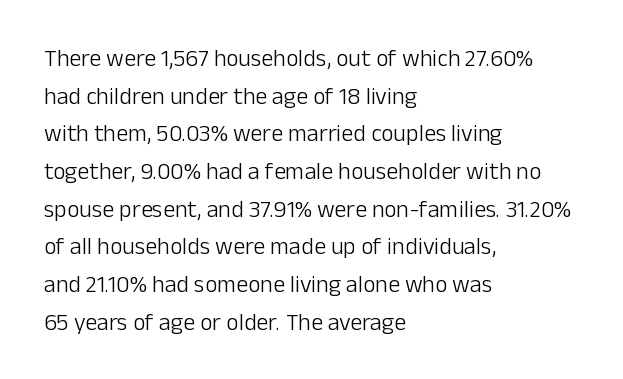
Q: Is the text bold? A: No.
Q: Is the text italic (slanted)? A: No, it is upright.
Q: Is the text underlined? A: No.
Q: How is the paragraph aligned? A: Left-aligned.
Q: Is the spacing between letters normal or unusually wide? A: Normal.
Q: Is the spacing between lines tight, normal or loose? A: Normal.
